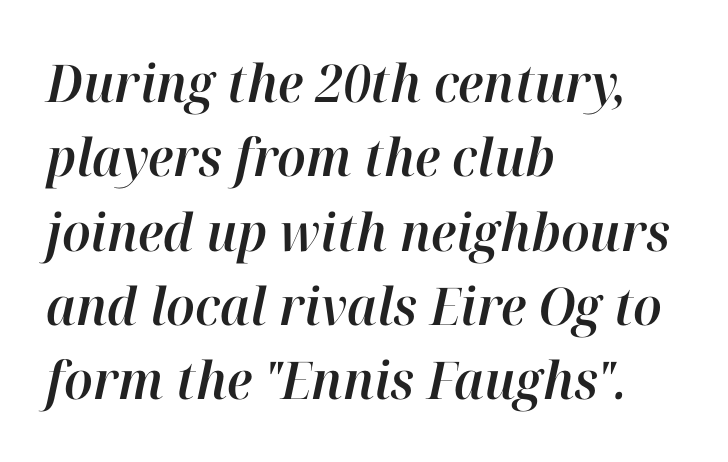
The image shows 52 px text type, italic (leaning right); set left-aligned, normal line spacing (1.43x), normal letter spacing, not underlined; high stroke contrast and a medium x-height.
